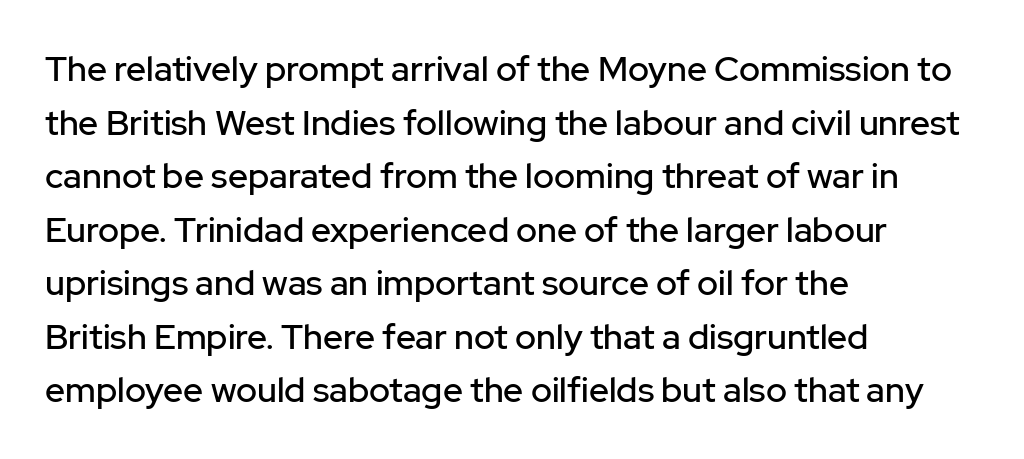
The image shows 35 px sans-serif type, upright; set left-aligned, normal line spacing (1.53x), normal letter spacing, not underlined; low stroke contrast and a medium x-height.
